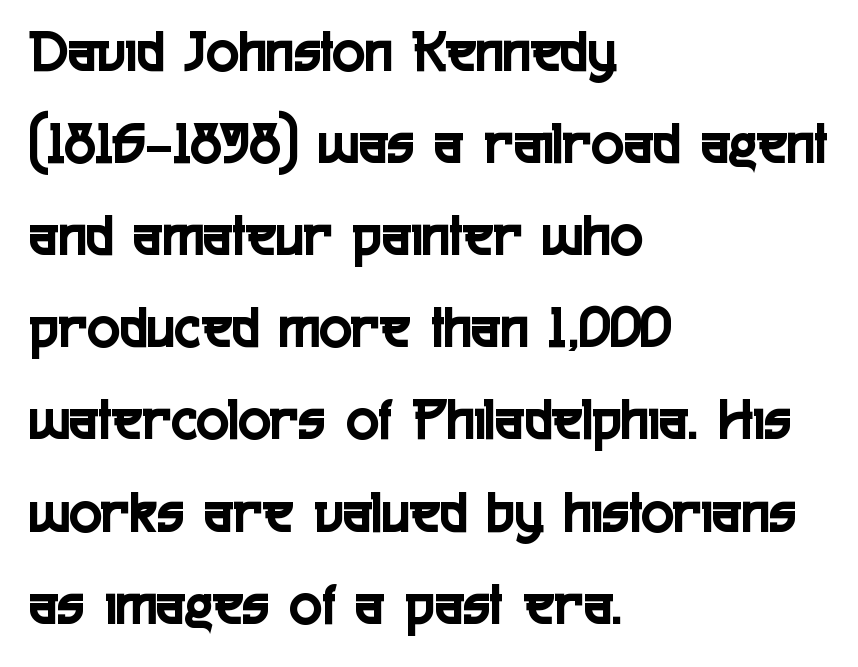
Q: Is the text italic (slanted)? A: No, it is upright.
Q: Is the typeface a serif or a sans-serif typeface? A: Sans-serif.
Q: Is the text underlined? A: No.
Q: How is the paragraph aligned? A: Left-aligned.
Q: Is the spacing between letters normal or unusually wide? A: Normal.
Q: Is the spacing between lines tight, normal or loose? A: Normal.
Q: Width (condensed, normal, or wide)? A: Condensed.
Q: x-height? A: Medium.
Q: Monospaced? A: No.
